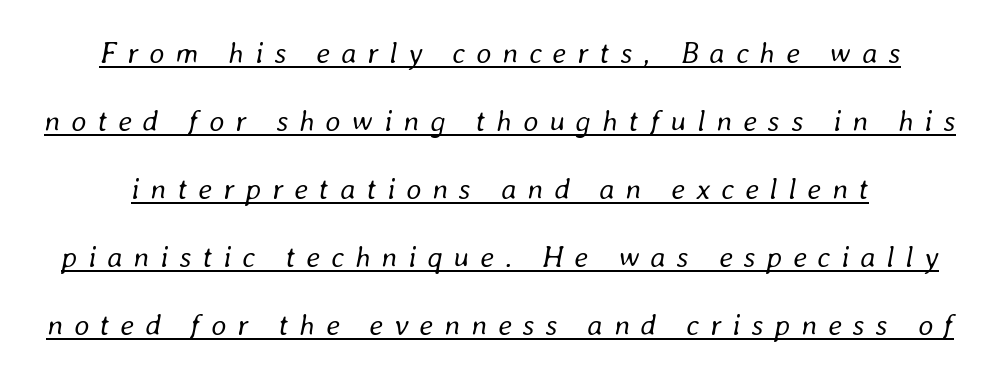
{"italic": "yes", "lean": "right", "slant_degrees": 8, "bold": "no", "weight": "regular", "width": "normal", "stroke_contrast": "low", "x_height": "medium", "monospaced": "no", "underline": "yes", "line_spacing": "loose", "line_spacing_ratio": 2.27, "letter_spacing": "wide", "letter_spacing_em": 0.36, "glyph_px": 30}
